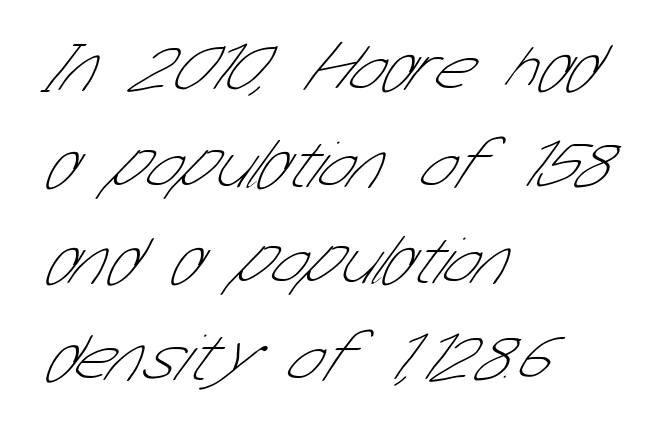
Each line starts at the same left margin while the right side varies. The tracking reads as untouched default to a designer's eye. In terms of letterform style, serifs are entirely absent. Character widths vary here, with narrow letters taking less room than wide ones.
